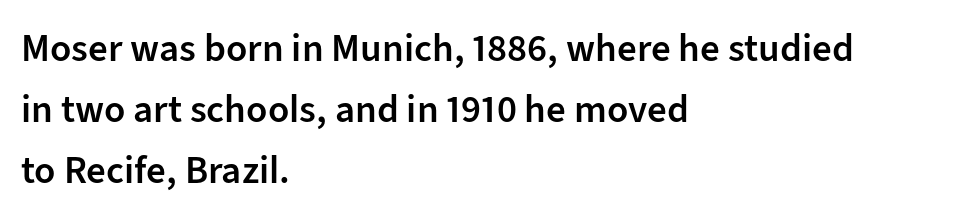
Standard letterfit; no display-style spreading of the glyphs. If you drew a line through each stem, it would be perfectly vertical. Does the type have serifs? No, each stem ends abruptly. This rendering features lettering with no underline.
